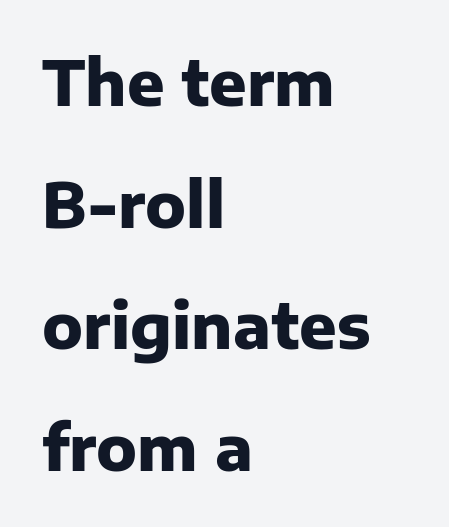
A typesetter would call this leading open, well beyond the default. On the weight axis this lands at bold, roughly 700. Vertical strokes here are truly vertical. All the whitespace from short lines collects on the right. Unmarked baselines from the first word to the last. A typesetter would call this zero additional tracking.
